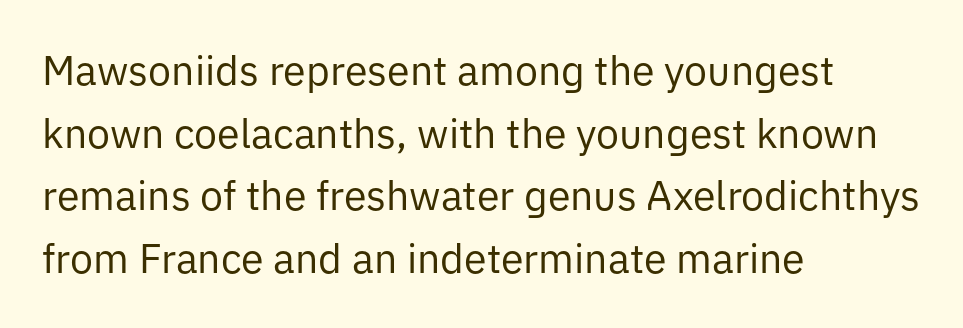
The image shows 41 px regular-weight sans-serif type, upright; set left-aligned, normal line spacing (1.53x), normal letter spacing, not underlined; low stroke contrast and a medium x-height.
